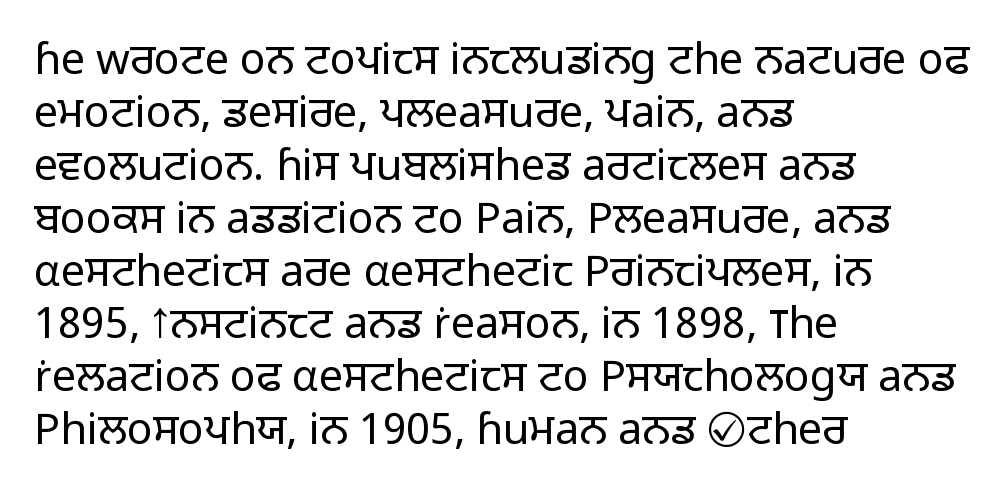
Q: Is the text bold? A: No.
Q: Is the text italic (slanted)? A: No, it is upright.
Q: Is the typeface a serif or a sans-serif typeface? A: Sans-serif.
Q: Is the text underlined? A: No.
Q: How is the paragraph aligned? A: Left-aligned.
Q: Is the spacing between letters normal or unusually wide? A: Normal.
Q: Width (condensed, normal, or wide)? A: Normal.
Q: Stroke contrast? A: Low.
Q: x-height? A: Medium.
Q: Monospaced? A: No.
